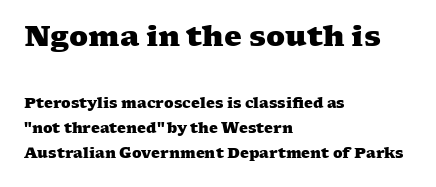
Q: Is the text bold? A: Yes.
Q: Is the typeface a serif or a sans-serif typeface? A: Serif.
Q: Is the text underlined? A: No.
Q: How is the paragraph aligned? A: Left-aligned.
Q: Is the spacing between letters normal or unusually wide? A: Normal.
Q: Which block of text is set in a larger size, the first (top) or the second (bottom)? A: The first (top) one.
Q: Width (condensed, normal, or wide)? A: Wide.
Q: Stroke contrast? A: Medium.
Q: x-height? A: Medium.
Q: Monospaced? A: No.
